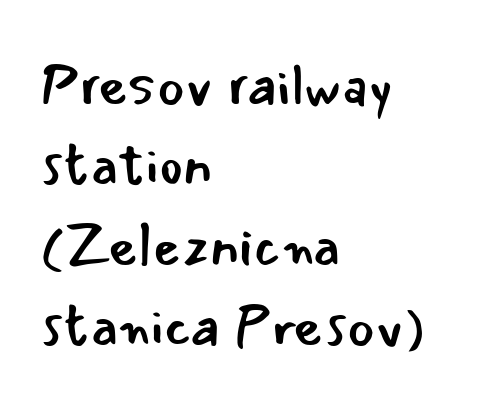
{"serif": "no", "italic": "no", "bold": "no", "weight": "regular", "width": "normal", "stroke_contrast": "low", "x_height": "small", "monospaced": "no", "underline": "no", "align": "left", "line_spacing": "normal", "line_spacing_ratio": 1.41, "letter_spacing": "normal", "letter_spacing_em": 0.0, "glyph_px": 57}
